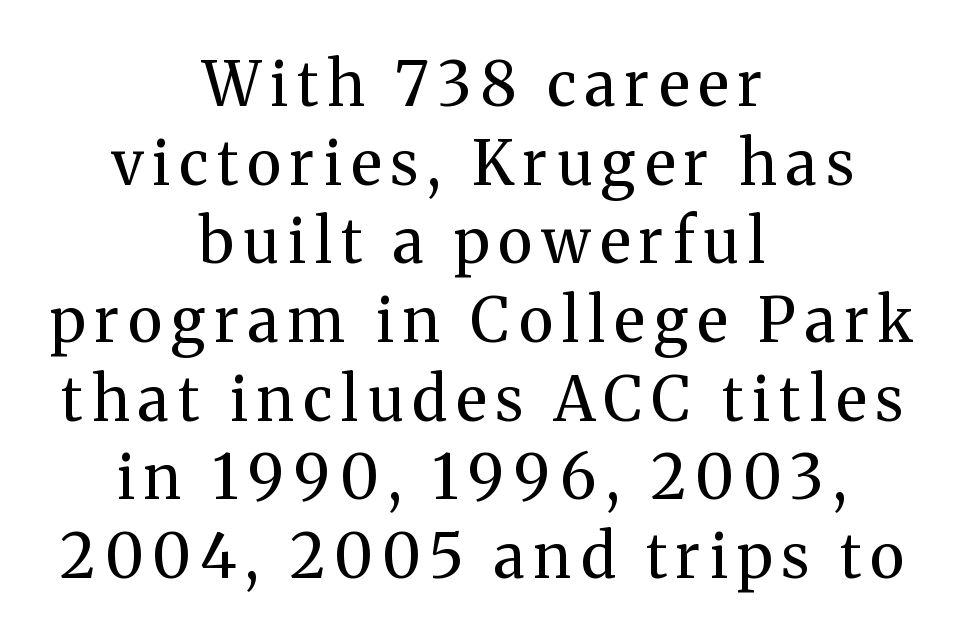
The rendering uses a moderate line-height, typical for paragraphs. The rendering positions every line midway between the sides. This rendering features lettering with no underline. Looks like regular typesetting: each glyph gets only the width it needs. Weight: regular or lighter.
